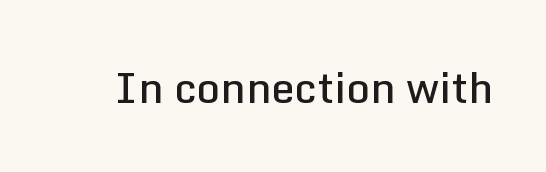
The typesetting leans somewhat heavy: a semibold. How are the letters spaced? Ordinarily, with no added tracking. These lines are rendered in a variable-pitch font. The gap between lines stays unmarked. Does the type have serifs? No, each stem ends abruptly.
